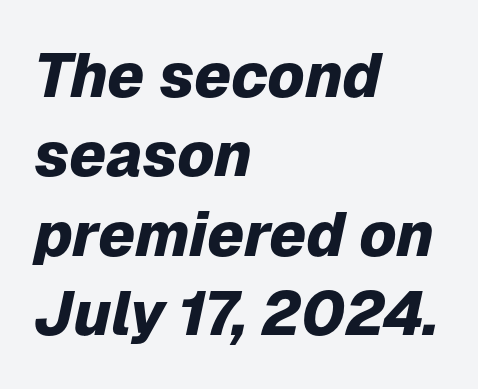
{"italic": "yes", "lean": "right", "slant_degrees": 12, "bold": "yes", "weight": "heavy", "width": "normal", "stroke_contrast": "low", "x_height": "medium", "monospaced": "no", "underline": "no", "align": "left", "line_spacing": "normal", "line_spacing_ratio": 1.28, "letter_spacing": "normal", "letter_spacing_em": 0.0, "glyph_px": 62}
